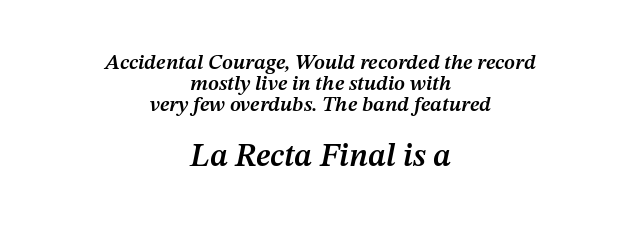
{"italic": "yes", "lean": "right", "slant_degrees": 12, "bold": "semi", "weight": "semibold", "width": "normal", "stroke_contrast": "medium", "x_height": "medium", "monospaced": "no", "underline": "no", "align": "center", "line_spacing": "tight", "line_spacing_ratio": 0.99, "letter_spacing": "normal", "letter_spacing_em": 0.0, "larger_block": "second", "size_ratio": 1.52, "glyph_px": 32}
